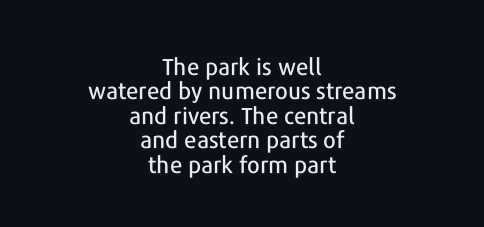
Line starts and ends both wander, symmetrically. Designer's note — italics off, roman on. These lines huddle together more closely than default settings would place them. Compared with typical body copy, the letter spacing here is the same.
